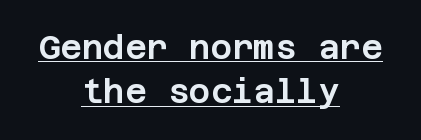
The image shows 33 px sans-serif type, upright; set centered, normal line spacing (1.34x), normal letter spacing, underlined; low stroke contrast and a large x-height.
